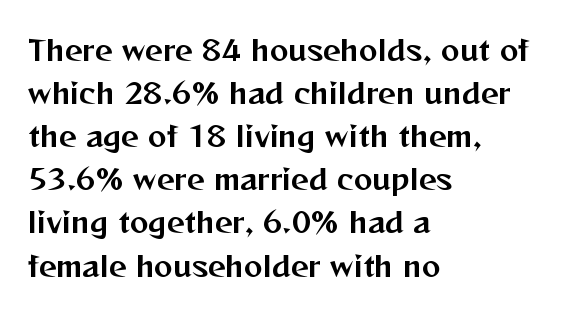
The designer left line spacing at the default. Varying glyph widths throughout — classic text-font behaviour. The space directly below the letters is spotless. This sample uses plain, unmodified letter spacing. Is the block centered? No — it sits flush against the left margin. The type family on display is of the sans-serif kind.
